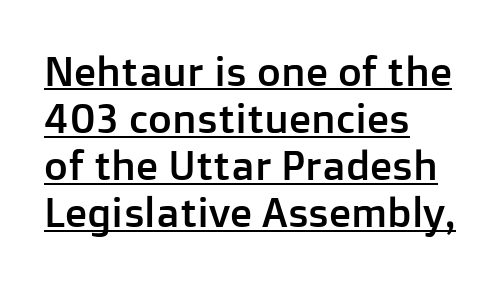
{"serif": "no", "italic": "no", "width": "normal", "stroke_contrast": "low", "x_height": "medium", "monospaced": "no", "underline": "yes", "align": "left", "line_spacing": "tight", "line_spacing_ratio": 1.15, "letter_spacing": "normal", "letter_spacing_em": 0.0, "glyph_px": 41}
